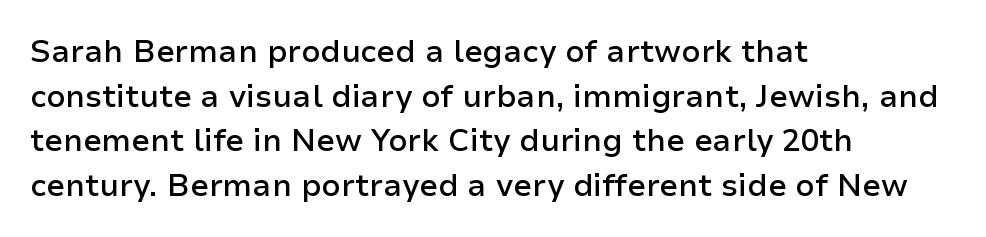
{"serif": "no", "italic": "no", "bold": "semi", "weight": "semibold", "width": "normal", "stroke_contrast": "low", "x_height": "medium", "monospaced": "no", "underline": "no", "align": "left", "line_spacing": "normal", "line_spacing_ratio": 1.44, "letter_spacing": "normal", "letter_spacing_em": 0.0, "glyph_px": 31}
